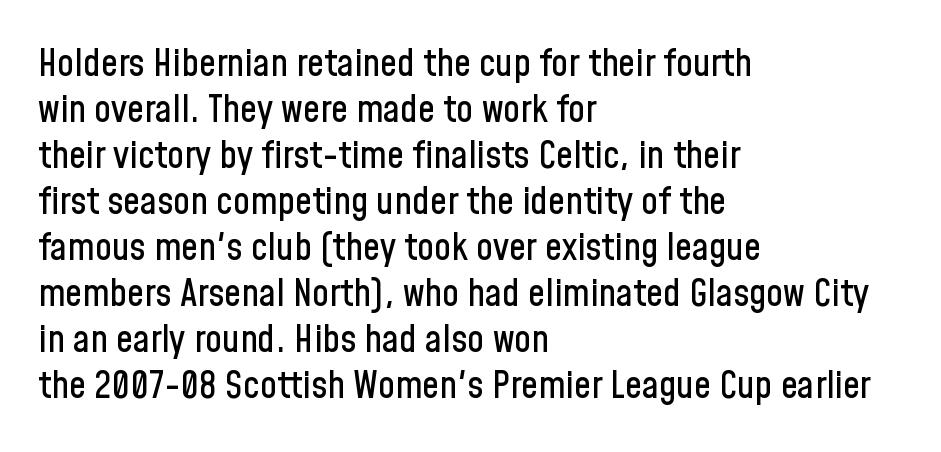
Unlike a traditional serif, this face leaves its strokes unadorned. Does extra space separate the letters? No, they use regular spacing. Here the designer chose a conventional face with non-uniform glyph widths. Bare-footed words on every line. Posture: straight, roman, zero tilt. A classic flush-left, rag-right setting is used for this passage.
